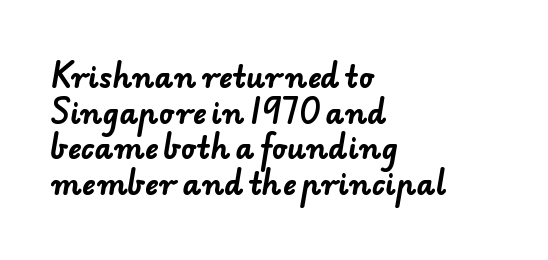
The image shows 29 px bold sans-serif type; set left-aligned, line spacing 1.23x, normal letter spacing, not underlined; low stroke contrast and a small x-height.
